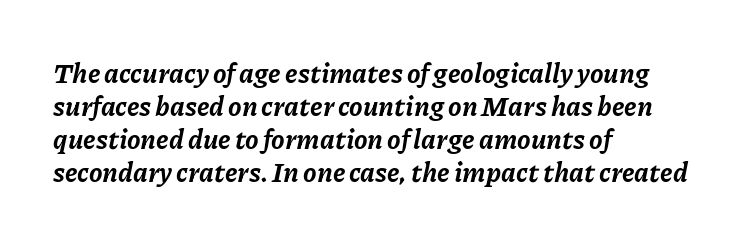
The image shows 27 px bold type, italic (leaning right); set left-aligned, line spacing 1.22x, normal letter spacing, not underlined.
